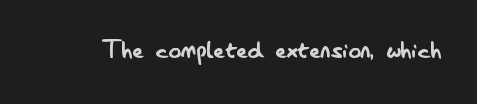
Each letter's strokes conclude bluntly, with no projecting serifs. No extra tracking has been applied to these lines. Do the characters align in a grid? No, the font is proportional. Every stem runs plumb, perpendicular to the baseline.
